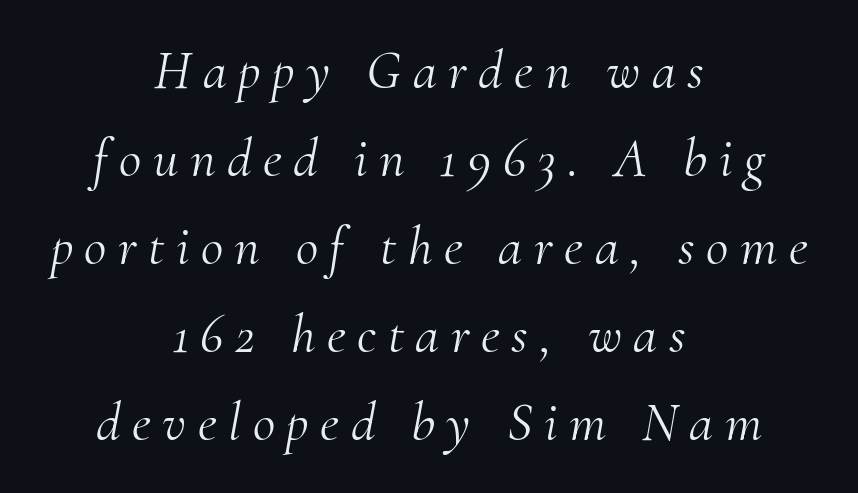
Q: Is the text bold? A: No.
Q: Is the text italic (slanted)? A: Yes, it leans right by about 10 degrees.
Q: Is the typeface a serif or a sans-serif typeface? A: Serif.
Q: Is the text underlined? A: No.
Q: How is the paragraph aligned? A: Centered.
Q: Is the spacing between letters normal or unusually wide? A: Unusually wide.
Q: Is the spacing between lines tight, normal or loose? A: Normal.
Q: Width (condensed, normal, or wide)? A: Normal.
Q: Stroke contrast? A: Medium.
Q: x-height? A: Small.
Q: Monospaced? A: No.
